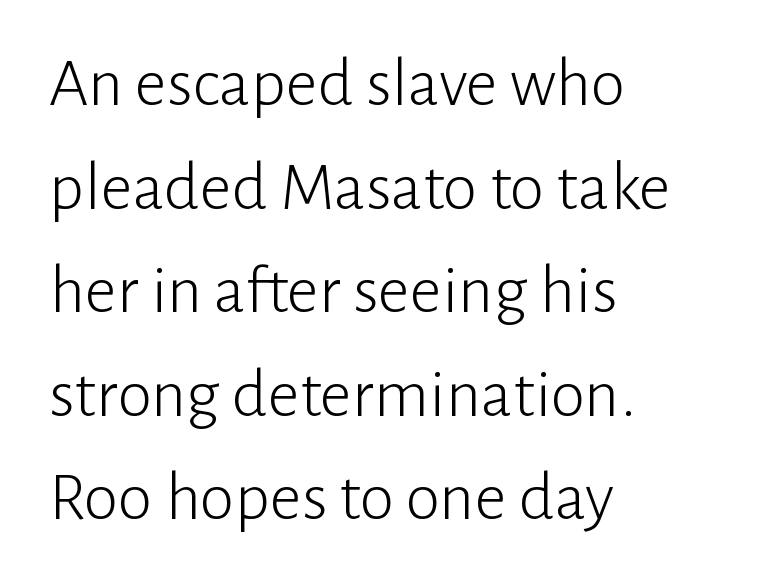
The letters stand upright; this is a roman face. Note the varied advance widths — an 'i' is clearly narrower than an 'm'. The paragraph shown leans on its left margin. The weight tops out at a normal text grade. The foot of each line stays bare and open.
